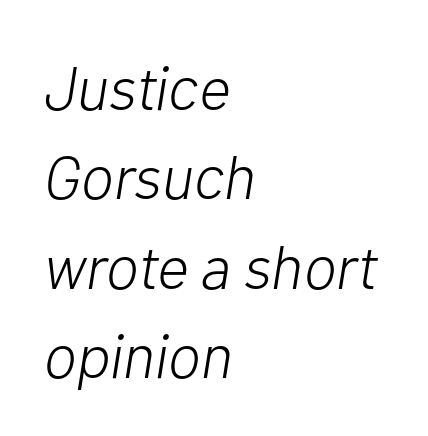
This sample is left-justified, so line endings fall wherever the words run out. Spacing between characters is what you'd get straight out of the box. Each letter keeps its own natural width here, so spacing adapts to shape. The typeface has the unassuming heft of standard copy or less. Observe the lean: these are italic letterforms. Decoration check: the copy has no underline.
